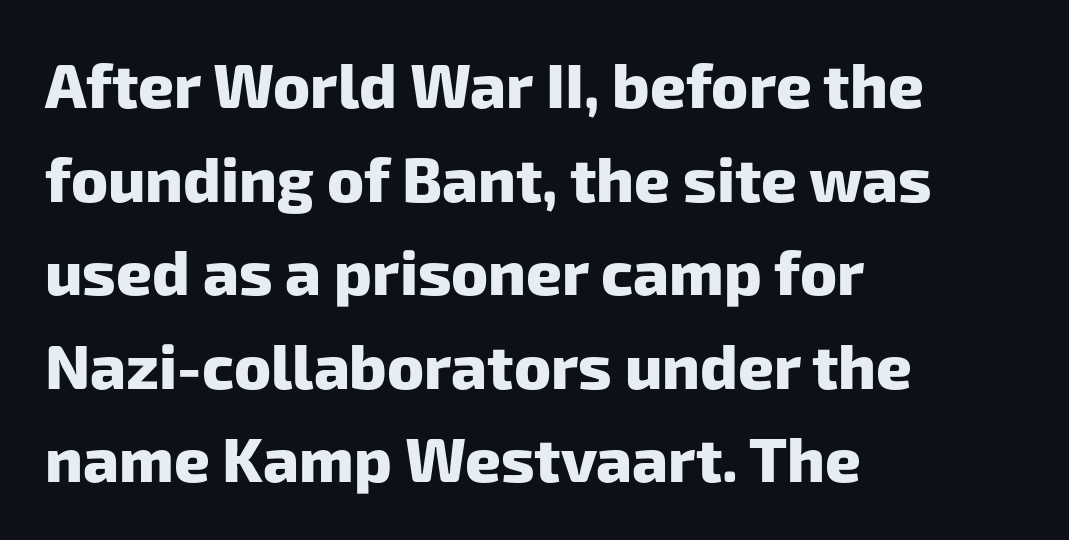
The image shows 62 px heavy sans-serif type; set left-aligned, normal line spacing (1.51x), normal letter spacing, not underlined; low stroke contrast and a medium x-height.
